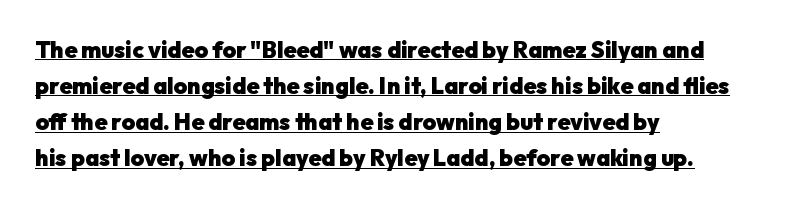
The image shows 23 px bold type, upright; set left-aligned, normal line spacing (1.57x), normal letter spacing, underlined.
